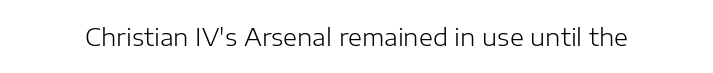
{"italic": "no", "bold": "no", "underline": "no", "letter_spacing": "normal", "letter_spacing_em": 0.0, "glyph_px": 24}
